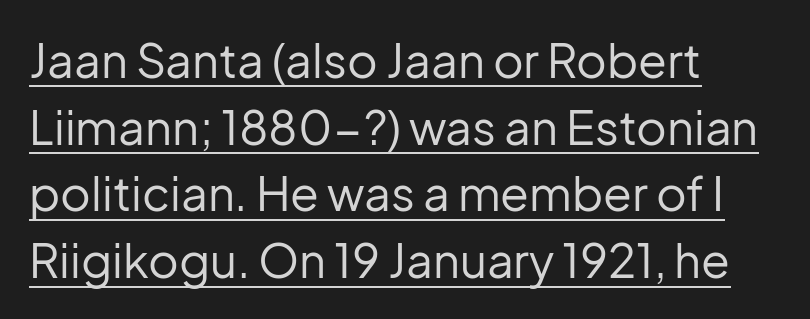
The image shows 47 px regular-weight sans-serif type, upright; set left-aligned, normal line spacing (1.42x), normal letter spacing, underlined; low stroke contrast and a medium x-height.
